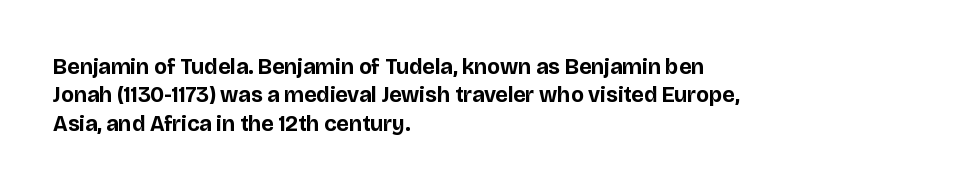
The image shows 22 px bold type, upright; set left-aligned, normal line spacing (1.29x), normal letter spacing, not underlined.
